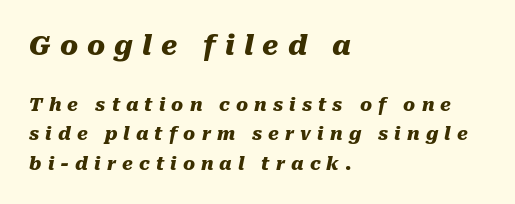
In this sample the first text group is rendered at the bigger scale. No word sits above an underline. Pretty heavy lettering here — definitely bold. Compared with typical paragraphs, the rows here are spaced about the same.
